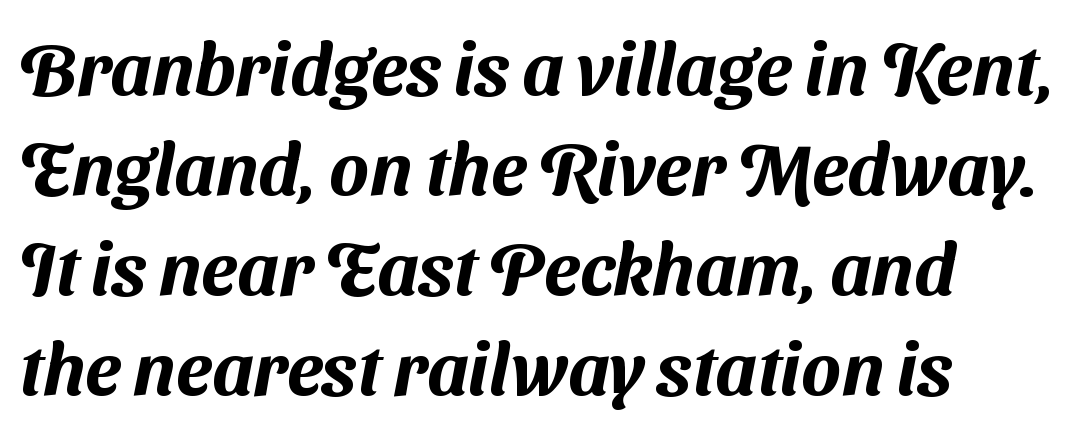
Q: Is the typeface a serif or a sans-serif typeface? A: Sans-serif.
Q: Is the text underlined? A: No.
Q: How is the paragraph aligned? A: Left-aligned.
Q: Is the spacing between letters normal or unusually wide? A: Normal.
Q: Is the spacing between lines tight, normal or loose? A: Normal.
Q: Width (condensed, normal, or wide)? A: Normal.
Q: Stroke contrast? A: Medium.
Q: x-height? A: Medium.
Q: Monospaced? A: No.
